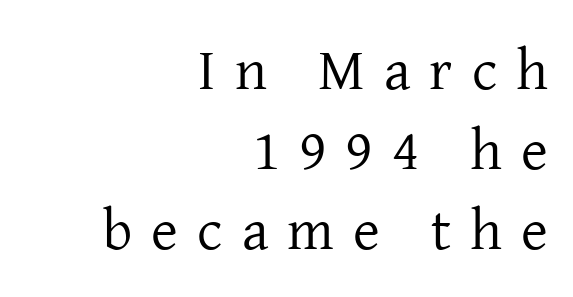
Q: Is the text bold? A: No.
Q: Is the text italic (slanted)? A: No, it is upright.
Q: Is the typeface a serif or a sans-serif typeface? A: Serif.
Q: Is the text underlined? A: No.
Q: How is the paragraph aligned? A: Right-aligned.
Q: Is the spacing between letters normal or unusually wide? A: Unusually wide.
Q: Is the spacing between lines tight, normal or loose? A: Normal.
Q: Width (condensed, normal, or wide)? A: Normal.
Q: Stroke contrast? A: Low.
Q: x-height? A: Medium.
Q: Monospaced? A: No.
